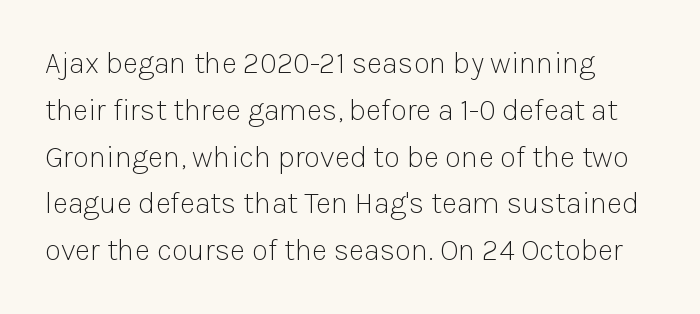
The image shows 30 px light sans-serif type, upright; set normal line spacing (1.56x), normal letter spacing, not underlined; low stroke contrast and a medium x-height.
